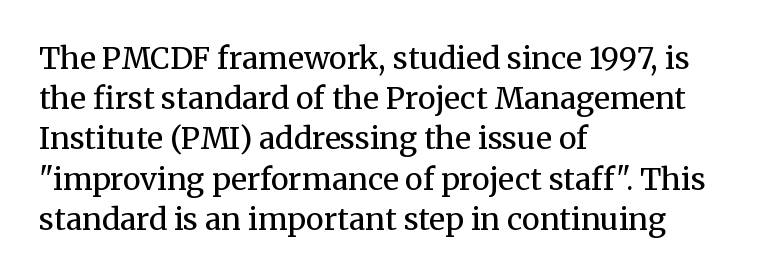
{"serif": "yes", "italic": "no", "bold": "no", "weight": "regular", "width": "normal", "stroke_contrast": "medium", "x_height": "medium", "monospaced": "no", "underline": "no", "align": "left", "line_spacing": "normal", "line_spacing_ratio": 1.34, "letter_spacing": "normal", "letter_spacing_em": 0.0, "glyph_px": 30}
